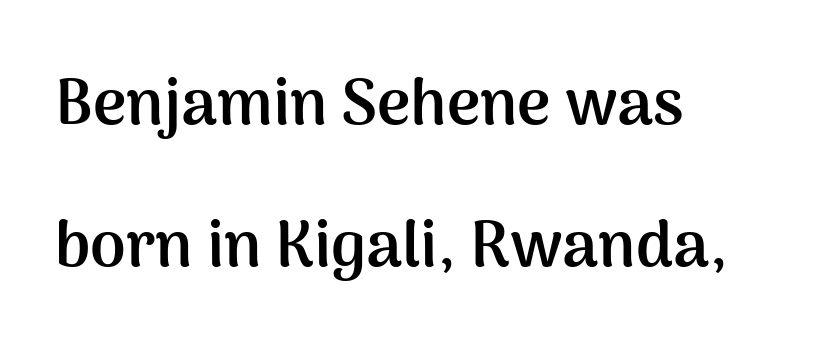
The image shows 64 px semibold sans-serif type, upright; set left-aligned, loose line spacing (2.22x), normal letter spacing, not underlined; medium stroke contrast and a medium x-height.
